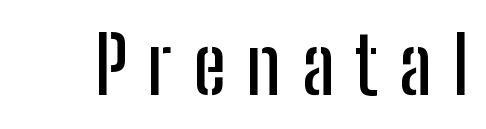
The image shows 79 px condensed sans-serif type, upright; set unusually wide letter spacing (+0.26 em), not underlined; low stroke contrast and a medium x-height.
